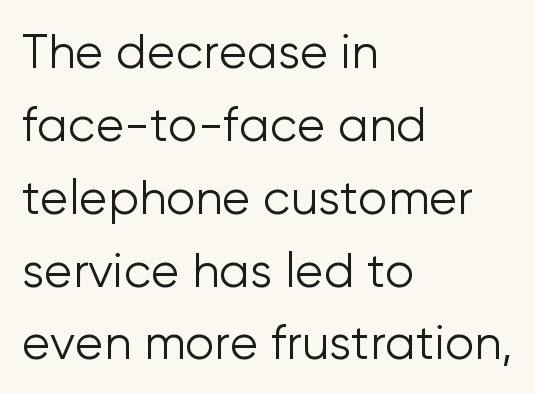
The strokes carry an ordinary text weight at most. Characters remain perfectly vertical along every line. Inter-character spacing is left at the font's built-in metrics. The typesetter chose a ragged-right arrangement here. The rendering shows plain stroke endings on the letterforms — a sans-serif design.
